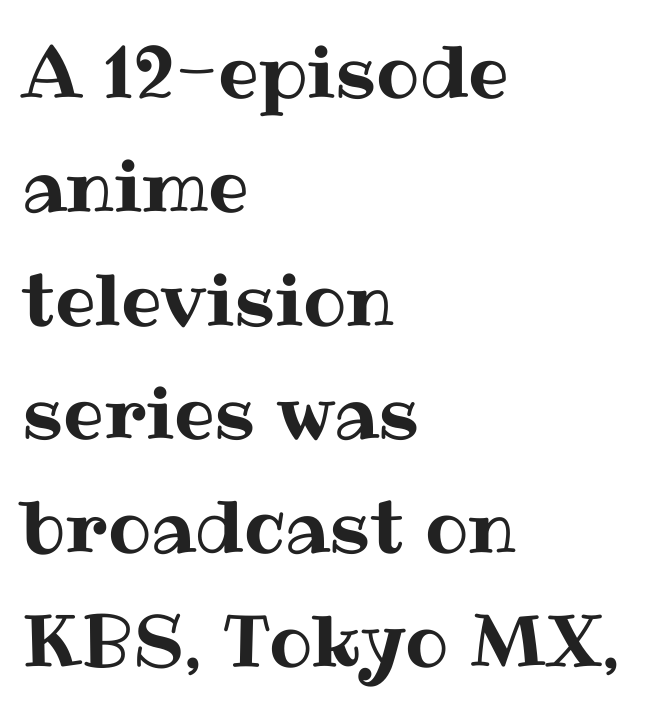
The image shows 72 px text type, upright; set left-aligned, normal line spacing (1.58x), normal letter spacing, not underlined; medium stroke contrast and a medium x-height.
